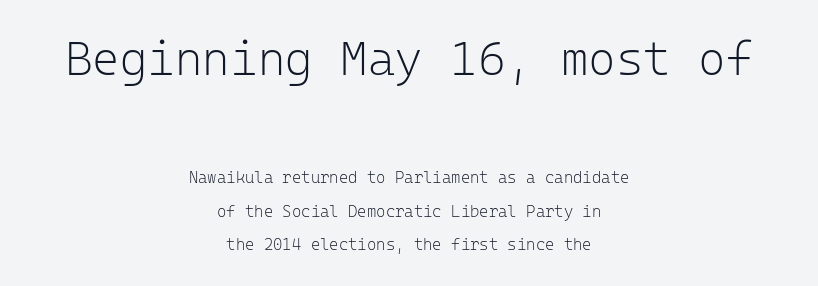
{"serif": "no", "italic": "no", "bold": "no", "weight": "light", "width": "normal", "stroke_contrast": "low", "x_height": "medium", "monospaced": "yes", "underline": "no", "align": "center", "line_spacing": "loose", "line_spacing_ratio": 2.11, "letter_spacing": "normal", "letter_spacing_em": 0.0, "larger_block": "first", "size_ratio": 2.94, "glyph_px": 47}
